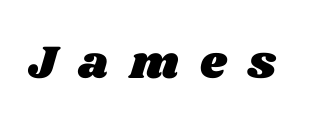
The zone under the glyphs is completely vacant. This sample uses expanded letter spacing, leaving extra air between glyphs. The rendering uses natural spacing where letterforms have individual widths.
